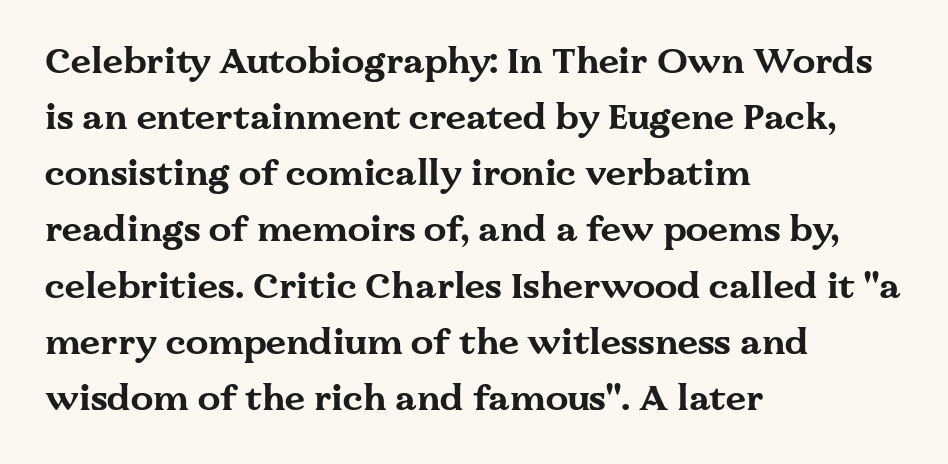
The image shows 36 px bold, wide serif type, upright; set left-aligned, normal line spacing (1.56x), normal letter spacing, not underlined; medium stroke contrast and a medium x-height.
